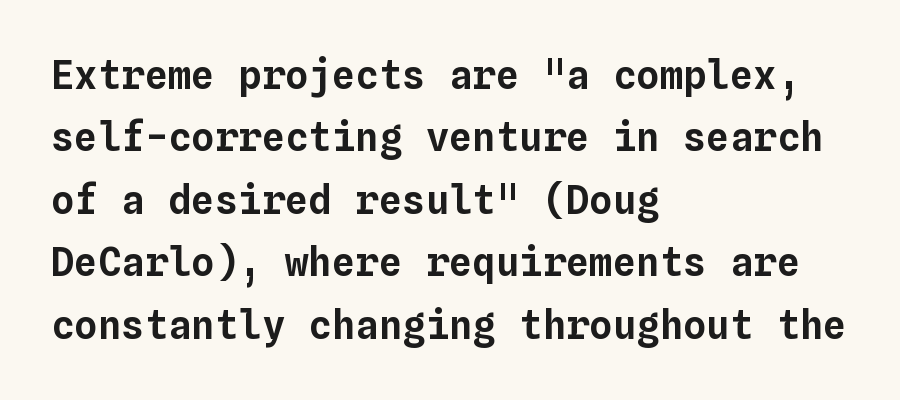
Type without underlining. The axis of the letterforms is exactly vertical. These lines keep a tight, regular rhythm from letter to letter. The passage shown is typed in a monospace face where columns stay perfectly aligned.
